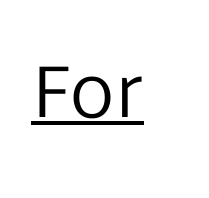
The image shows 74 px regular-weight sans-serif type, upright; set normal letter spacing, underlined; low stroke contrast and a medium x-height.
